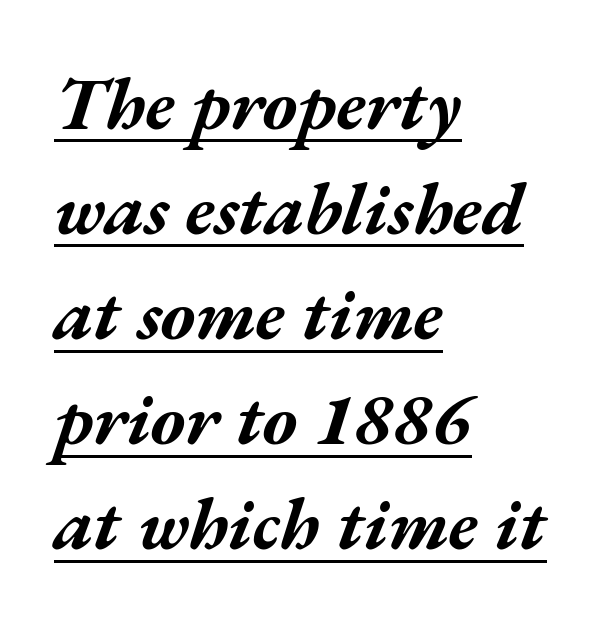
This sample carries an underscore along the baseline area. A full-strength bold gives these letters their thick strokes. Observe the lean: these are italic letterforms. Is this a fixed-width face? No — the glyphs have proportional, varying widths. In CSS terms this would be text-align: left. Line spacing here is normal.
